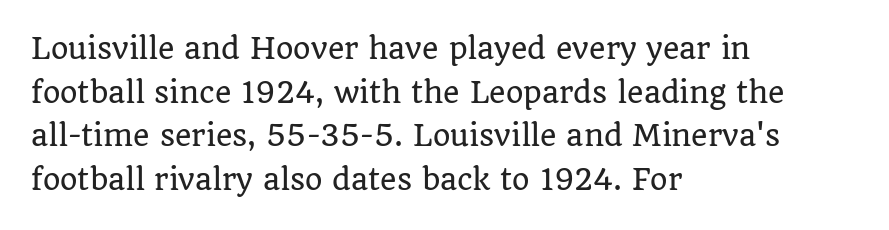
This sample uses a serif face. Italic? Not at all — the glyphs are vertical. Standard letterfit; no display-style spreading of the glyphs. The space beneath each line is pristine and unruled.
